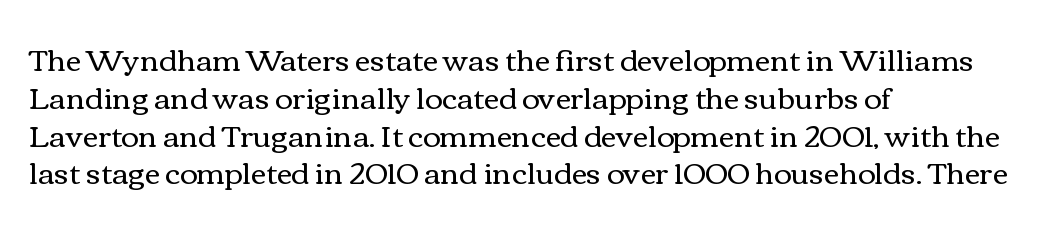
{"italic": "no", "bold": "no", "weight": "regular", "width": "wide", "x_height": "medium", "monospaced": "no", "underline": "no", "align": "left", "line_spacing": "normal", "line_spacing_ratio": 1.26, "letter_spacing": "normal", "letter_spacing_em": 0.0, "glyph_px": 30}
